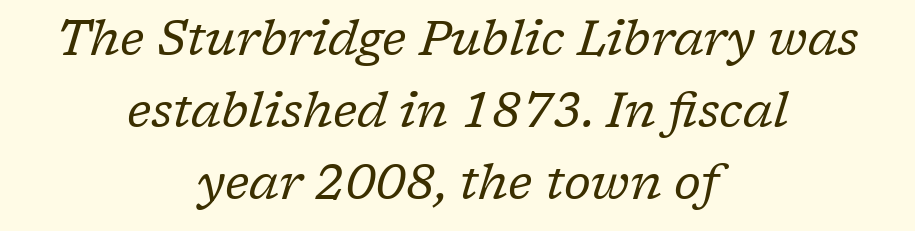
Stroke thickness stays within the range of a standard reading face or lighter. Typographically, this falls in the serif category. You could call the tracking neutral — neither tight nor loose. In terms of leading, this rendering sits right in the middle. This rendering features lettering with no underline. The glyphs look as if they've been sheared to an angle.
